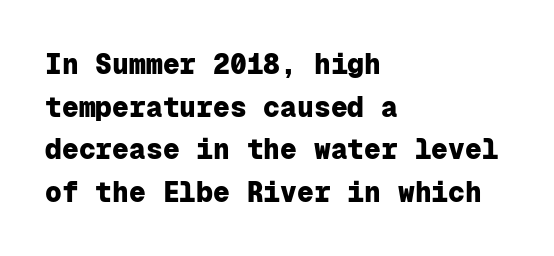
The letters carry no serifs — their stems end cleanly without finishing strokes. Typographic density is high because the face is bold. The lines are quadded left. Compared with typical body copy, the letter spacing here is the same. Posture: upright roman.
